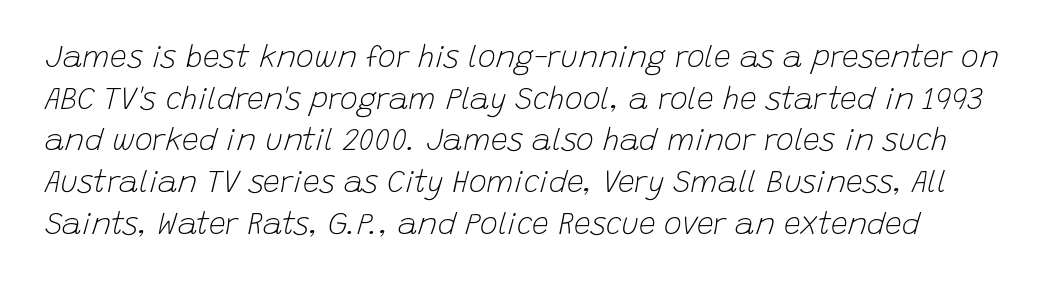
Q: Is the text bold? A: No.
Q: Is the text italic (slanted)? A: Yes, it leans right by about 15 degrees.
Q: Is the text underlined? A: No.
Q: Is the spacing between letters normal or unusually wide? A: Normal.
Q: Is the spacing between lines tight, normal or loose? A: Normal.
Q: Width (condensed, normal, or wide)? A: Normal.
Q: Stroke contrast? A: Low.
Q: x-height? A: Large.
Q: Monospaced? A: No.
